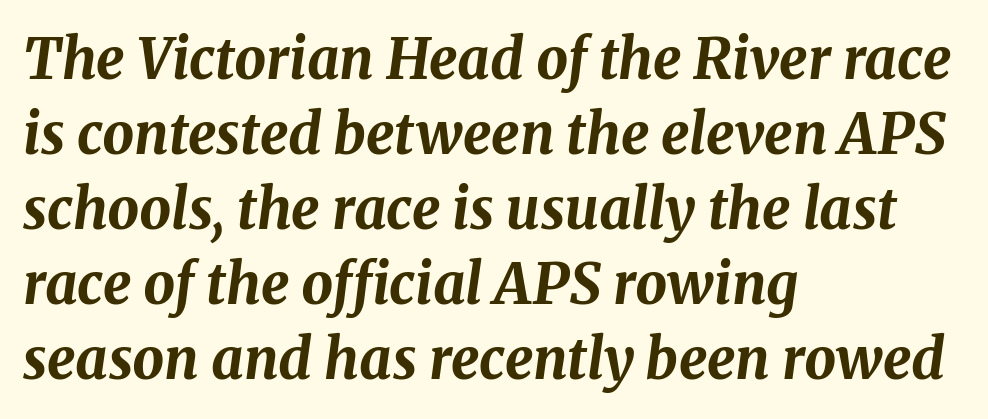
{"italic": "yes", "lean": "right", "slant_degrees": 8, "bold": "yes", "weight": "bold", "width": "normal", "stroke_contrast": "medium", "x_height": "medium", "monospaced": "no", "underline": "no", "align": "left", "line_spacing": "normal", "line_spacing_ratio": 1.34, "letter_spacing": "normal", "letter_spacing_em": 0.0, "glyph_px": 56}
